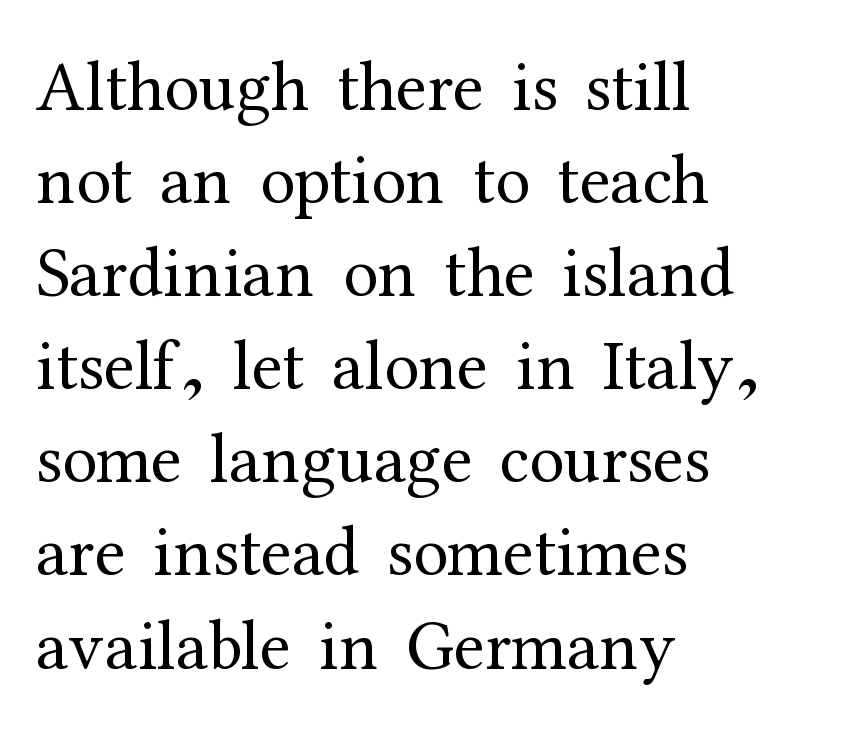
{"serif": "yes", "italic": "no", "bold": "no", "weight": "regular", "width": "normal", "stroke_contrast": "medium", "x_height": "medium", "monospaced": "no", "underline": "no", "align": "left", "line_spacing": "normal", "line_spacing_ratio": 1.33, "letter_spacing": "normal", "letter_spacing_em": 0.0, "glyph_px": 70}
